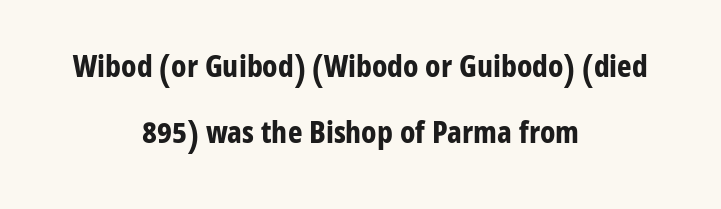
Q: Is the text bold? A: Yes.
Q: Is the text italic (slanted)? A: No, it is upright.
Q: Is the typeface a serif or a sans-serif typeface? A: Sans-serif.
Q: Is the text underlined? A: No.
Q: How is the paragraph aligned? A: Centered.
Q: Is the spacing between letters normal or unusually wide? A: Normal.
Q: Is the spacing between lines tight, normal or loose? A: Loose.
Q: Width (condensed, normal, or wide)? A: Condensed.
Q: Stroke contrast? A: Low.
Q: x-height? A: Medium.
Q: Monospaced? A: No.
